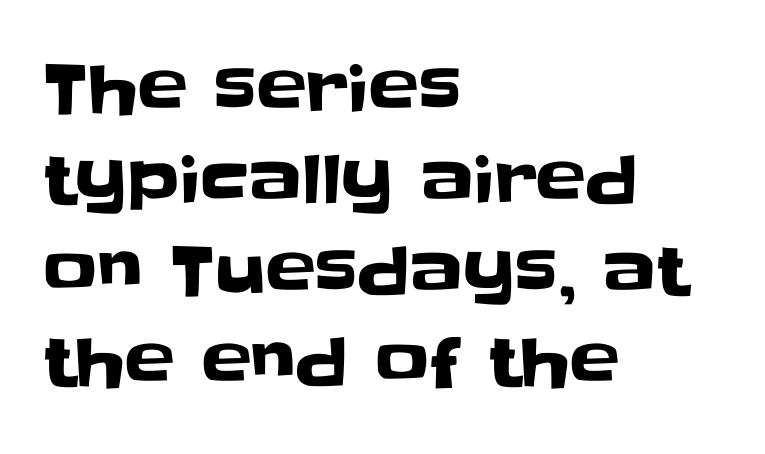
No italicization has been applied; the sample stays upright. Tracking here is standard; glyphs follow each other at the usual distance. The text was rendered using a sans face with plain stroke endings. Leading matches the norm, producing a regular column.
